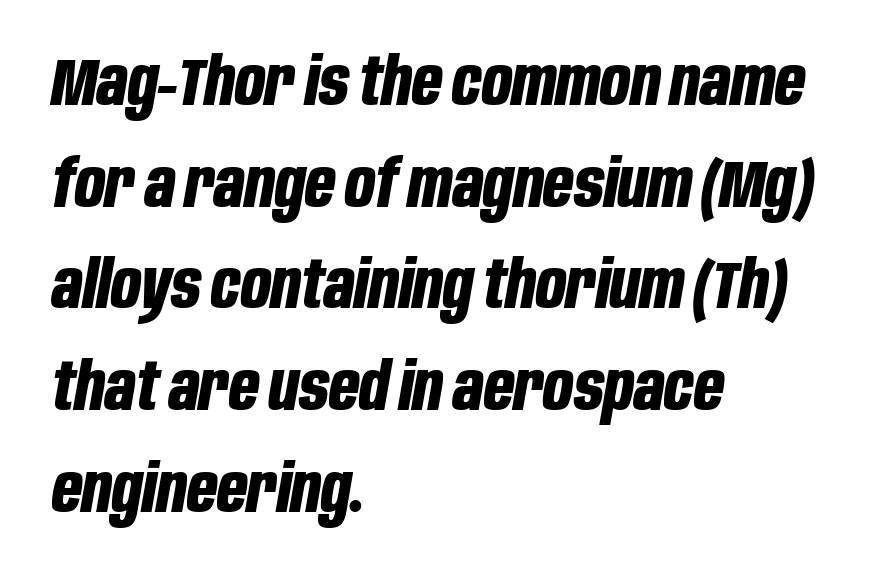
{"italic": "yes", "lean": "right", "slant_degrees": 10, "bold": "yes", "weight": "bold", "width": "condensed", "stroke_contrast": "low", "x_height": "large", "monospaced": "no", "underline": "no", "align": "left", "line_spacing": "normal", "line_spacing_ratio": 1.54, "letter_spacing": "normal", "letter_spacing_em": 0.0, "glyph_px": 66}
